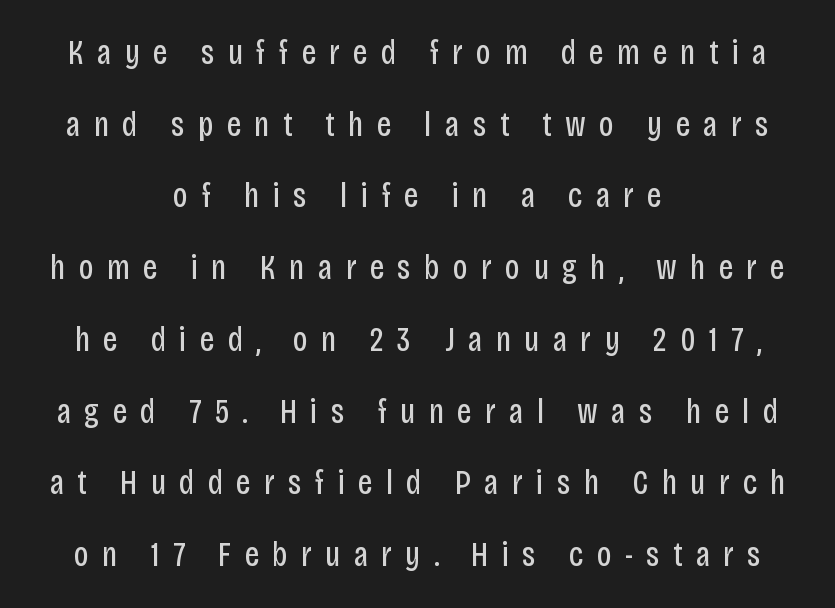
Q: Is the text bold? A: No.
Q: Is the text italic (slanted)? A: No, it is upright.
Q: Is the typeface a serif or a sans-serif typeface? A: Sans-serif.
Q: Is the text underlined? A: No.
Q: How is the paragraph aligned? A: Centered.
Q: Is the spacing between letters normal or unusually wide? A: Unusually wide.
Q: Is the spacing between lines tight, normal or loose? A: Loose.
Q: Width (condensed, normal, or wide)? A: Condensed.
Q: Stroke contrast? A: Low.
Q: x-height? A: Large.
Q: Monospaced? A: No.
